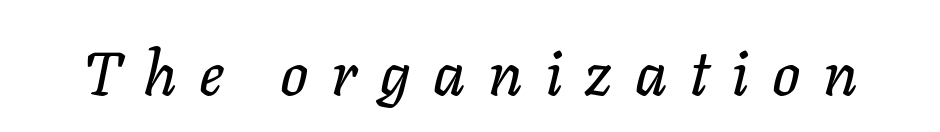
Q: Is the text italic (slanted)? A: Yes, it leans right by about 11 degrees.
Q: Is the text underlined? A: No.
Q: Is the spacing between letters normal or unusually wide? A: Unusually wide.
Q: Width (condensed, normal, or wide)? A: Normal.
Q: Stroke contrast? A: Low.
Q: x-height? A: Medium.
Q: Monospaced? A: No.
